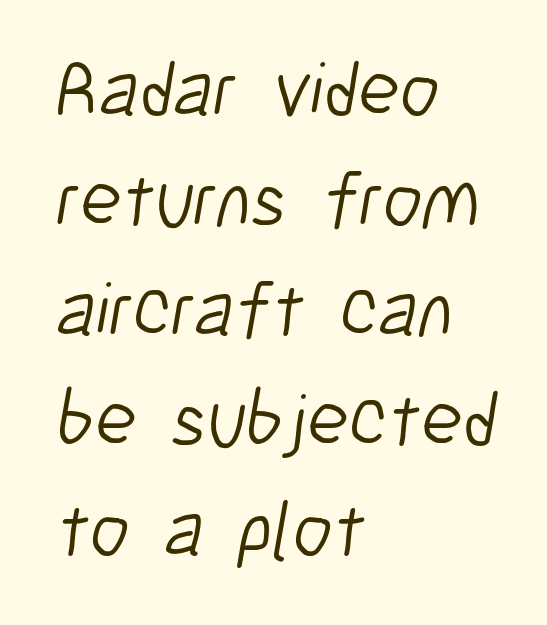
Q: Is the text bold? A: No.
Q: Is the typeface a serif or a sans-serif typeface? A: Sans-serif.
Q: Is the text underlined? A: No.
Q: How is the paragraph aligned? A: Left-aligned.
Q: Is the spacing between letters normal or unusually wide? A: Normal.
Q: Is the spacing between lines tight, normal or loose? A: Normal.
Q: Width (condensed, normal, or wide)? A: Condensed.
Q: Stroke contrast? A: Low.
Q: x-height? A: Medium.
Q: Monospaced? A: No.
